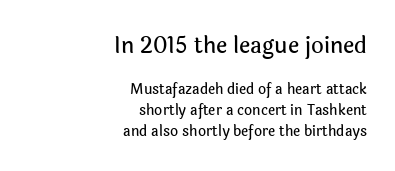
The image shows 22 px text type, upright; set right-aligned, normal line spacing (1.48x), normal letter spacing, not underlined; the first (top) block is 1.57x larger.
